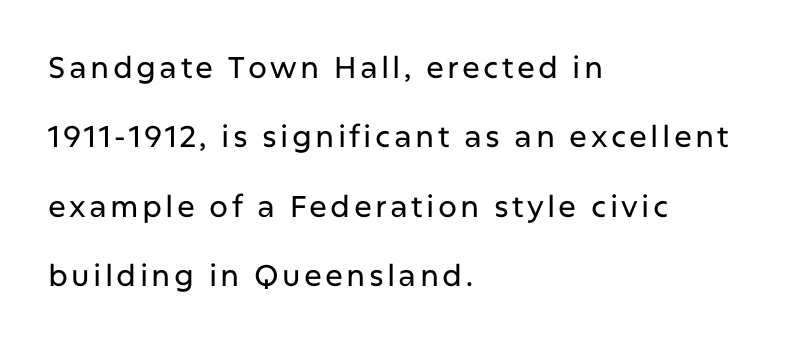
The image shows 30 px sans-serif type, upright; set left-aligned, loose line spacing (2.31x), not underlined; low stroke contrast and a medium x-height.
